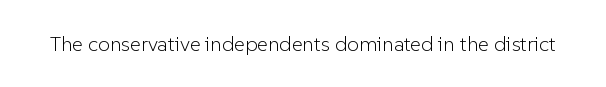
{"italic": "no", "bold": "no", "underline": "no", "letter_spacing": "normal", "letter_spacing_em": 0.0, "glyph_px": 21}
